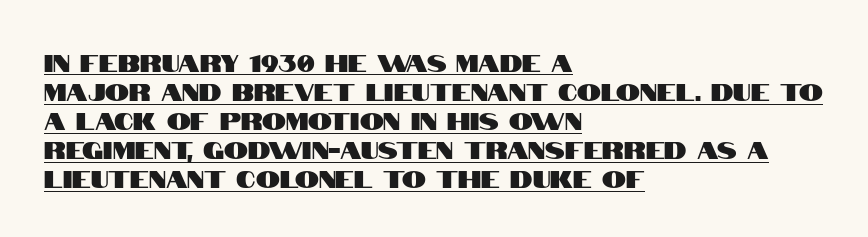
{"italic": "no", "underline": "yes", "align": "left", "line_spacing_ratio": 1.21, "letter_spacing": "normal", "letter_spacing_em": 0.0, "glyph_px": 24}
